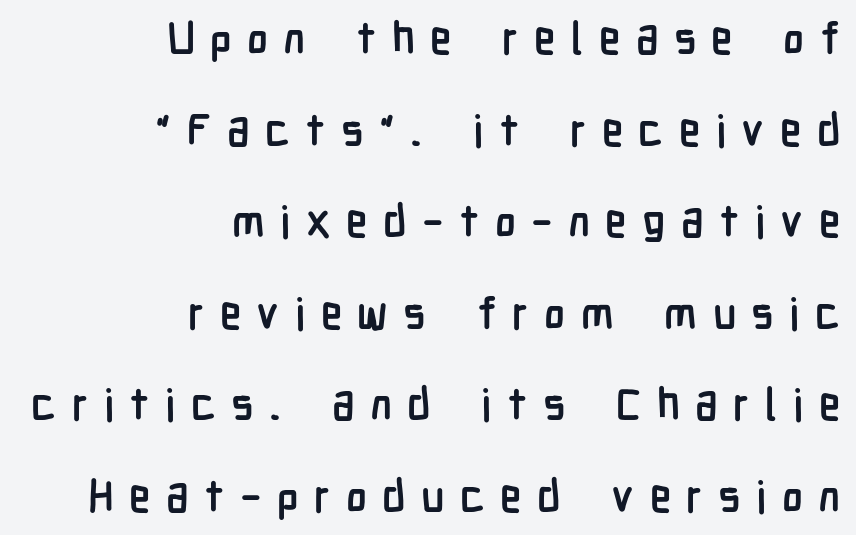
The image shows 44 px semibold, condensed sans-serif type, upright; set right-aligned, loose line spacing (2.08x), unusually wide letter spacing (+0.35 em), not underlined; low stroke contrast and a medium x-height.
